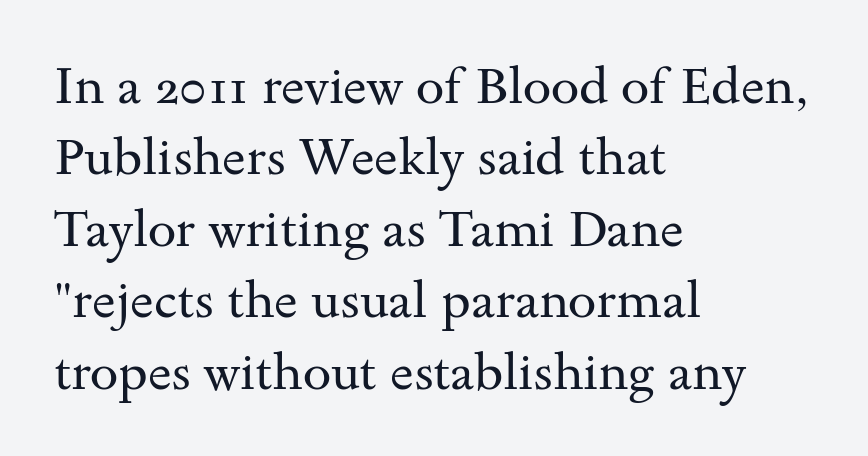
The image shows 51 px regular-weight, wide serif type, upright; set left-aligned, normal line spacing (1.4x), normal letter spacing, not underlined; medium stroke contrast and a small x-height.
